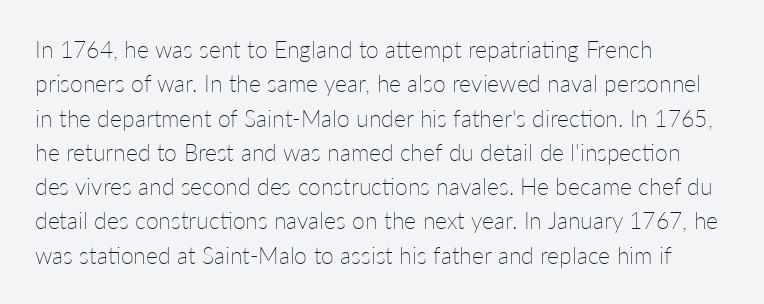
Q: Is the text bold? A: No.
Q: Is the text italic (slanted)? A: No, it is upright.
Q: Is the text underlined? A: No.
Q: How is the paragraph aligned? A: Left-aligned.
Q: Is the spacing between letters normal or unusually wide? A: Normal.
Q: Is the spacing between lines tight, normal or loose? A: Normal.
